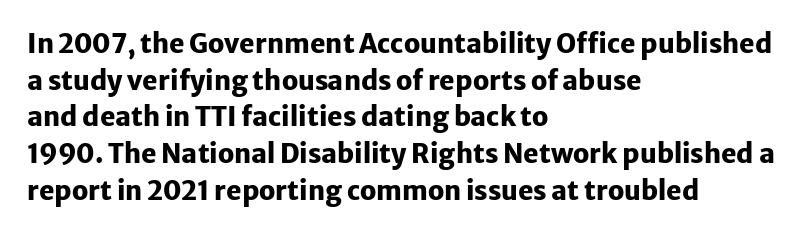
{"italic": "no", "bold": "yes", "underline": "no", "align": "left", "line_spacing": "normal", "line_spacing_ratio": 1.41, "letter_spacing": "normal", "letter_spacing_em": 0.0, "glyph_px": 26}
